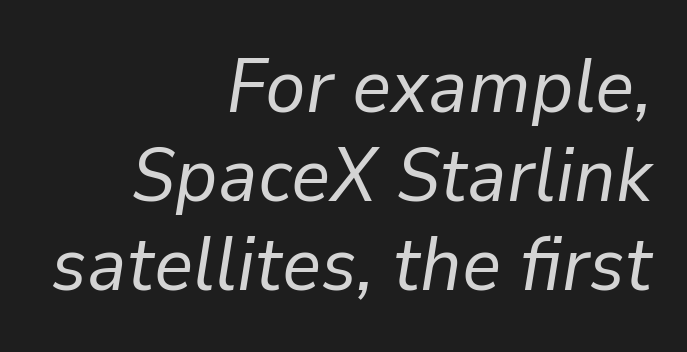
The glyphs look as if they've been sheared to an angle. The ragged edge is on the left, which tells us the setting is flush right. Bare-footed words on every line. Bold? No — there's no thickening of the strokes. The passage shown is typed in a proportional face where columns would drift.
